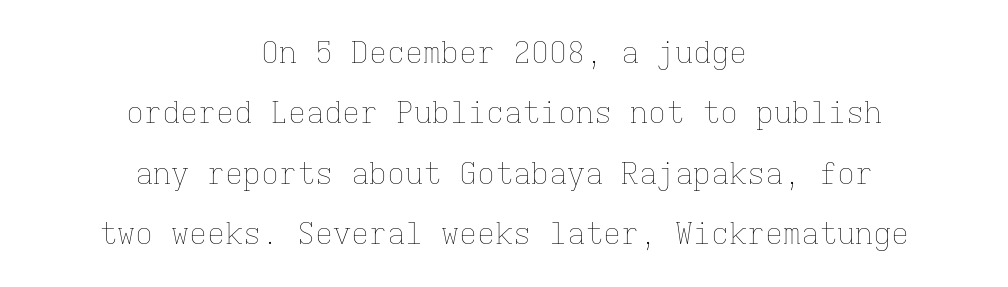
Q: Is the text bold? A: No.
Q: Is the text italic (slanted)? A: No, it is upright.
Q: Is the text underlined? A: No.
Q: How is the paragraph aligned? A: Centered.
Q: Is the spacing between letters normal or unusually wide? A: Normal.
Q: Is the spacing between lines tight, normal or loose? A: Loose.
Q: Width (condensed, normal, or wide)? A: Normal.
Q: Stroke contrast? A: Low.
Q: x-height? A: Medium.
Q: Monospaced? A: Yes.
